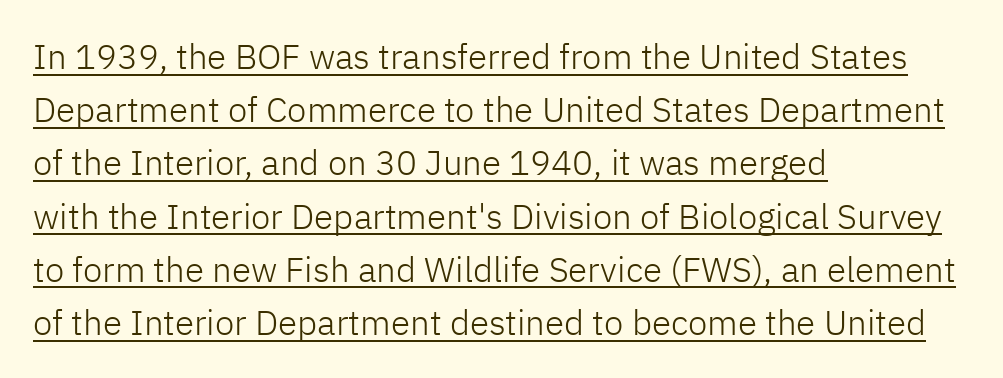
{"serif": "no", "italic": "no", "bold": "no", "weight": "light", "width": "normal", "stroke_contrast": "low", "x_height": "medium", "monospaced": "no", "underline": "yes", "align": "left", "line_spacing": "normal", "line_spacing_ratio": 1.52, "letter_spacing": "normal", "letter_spacing_em": 0.0, "glyph_px": 35}
